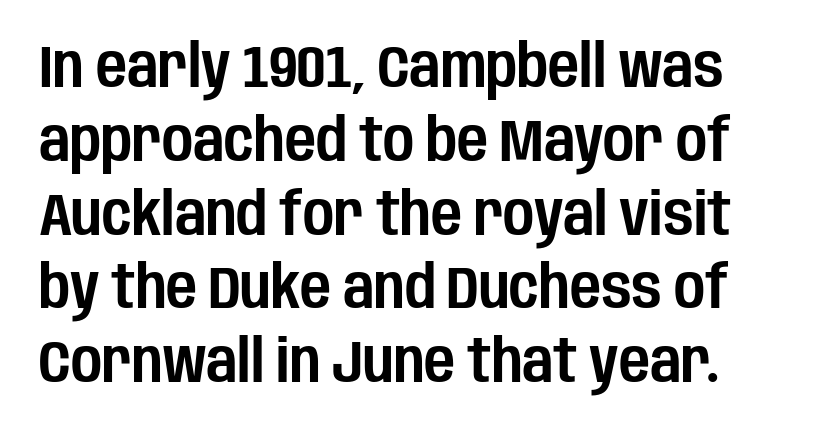
The image shows 60 px condensed sans-serif type, upright; set line spacing 1.23x, normal letter spacing, not underlined; low stroke contrast and a large x-height.
